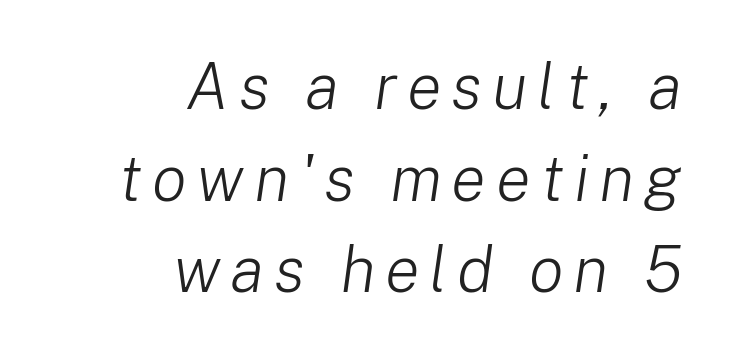
Q: Is the text bold? A: No.
Q: Is the text italic (slanted)? A: Yes, it leans right by about 8 degrees.
Q: Is the text underlined? A: No.
Q: How is the paragraph aligned? A: Right-aligned.
Q: Is the spacing between lines tight, normal or loose? A: Normal.
Q: Width (condensed, normal, or wide)? A: Normal.
Q: Stroke contrast? A: Low.
Q: x-height? A: Medium.
Q: Monospaced? A: No.
